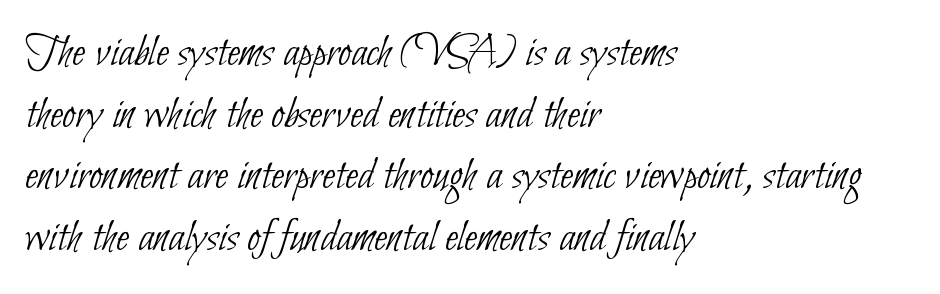
{"serif": "no", "bold": "no", "weight": "thin", "width": "condensed", "stroke_contrast": "low", "x_height": "small", "monospaced": "no", "underline": "no", "align": "left", "line_spacing": "normal", "line_spacing_ratio": 1.31, "letter_spacing": "normal", "letter_spacing_em": 0.0, "glyph_px": 47}
